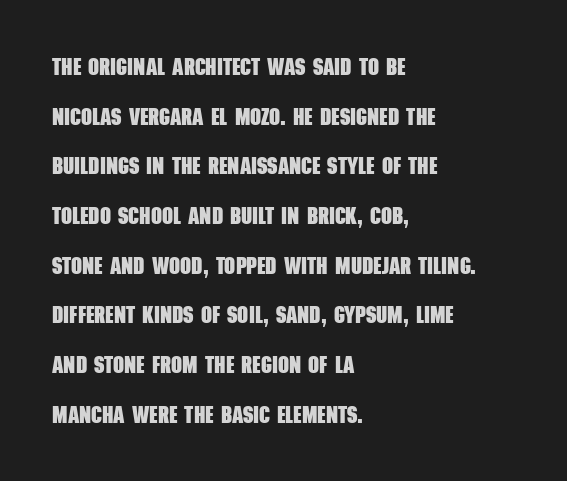
{"bold": "yes", "underline": "no", "align": "left", "line_spacing": "loose", "line_spacing_ratio": 2.07, "letter_spacing": "normal", "letter_spacing_em": 0.0, "glyph_px": 24}
